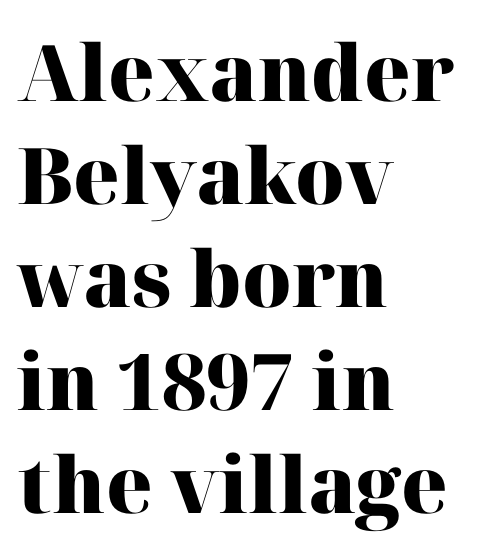
{"serif": "yes", "italic": "no", "bold": "yes", "weight": "heavy", "width": "normal", "stroke_contrast": "high", "x_height": "medium", "monospaced": "no", "underline": "no", "align": "left", "line_spacing": "normal", "line_spacing_ratio": 1.32, "letter_spacing": "normal", "letter_spacing_em": 0.0, "glyph_px": 78}
